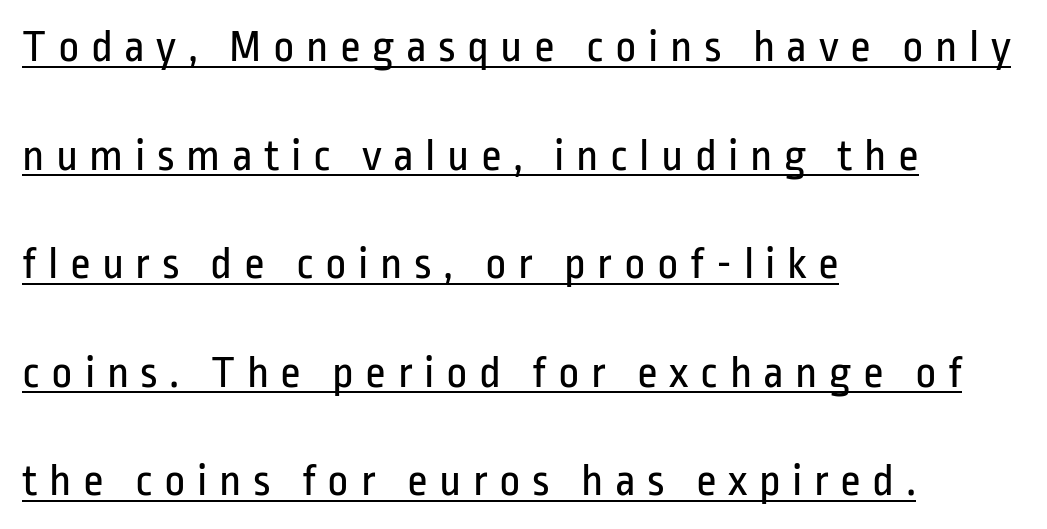
{"serif": "no", "italic": "no", "bold": "no", "weight": "regular", "width": "condensed", "stroke_contrast": "low", "x_height": "medium", "monospaced": "no", "underline": "yes", "align": "left", "line_spacing": "loose", "line_spacing_ratio": 2.36, "letter_spacing": "wide", "letter_spacing_em": 0.25, "glyph_px": 46}
